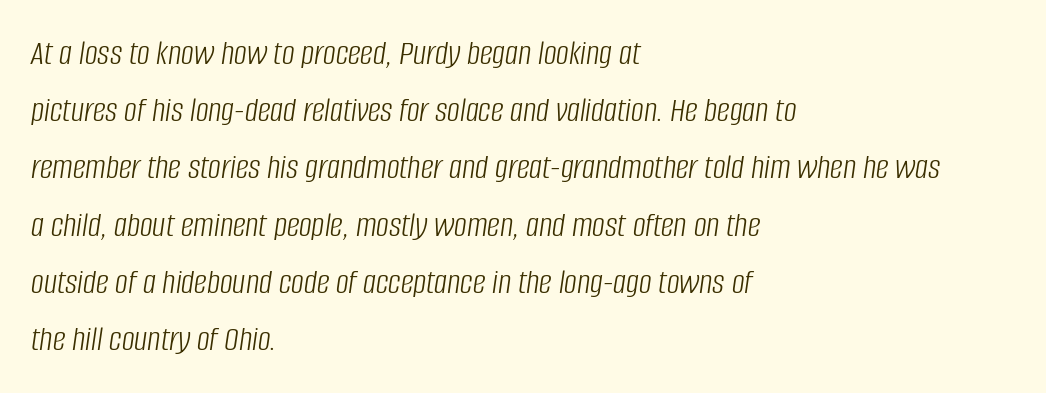
{"italic": "yes", "lean": "right", "slant_degrees": 8, "bold": "no", "weight": "light", "width": "condensed", "stroke_contrast": "low", "x_height": "large", "monospaced": "no", "underline": "no", "align": "left", "line_spacing": "normal", "line_spacing_ratio": 1.59, "letter_spacing": "normal", "letter_spacing_em": 0.0, "glyph_px": 36}
